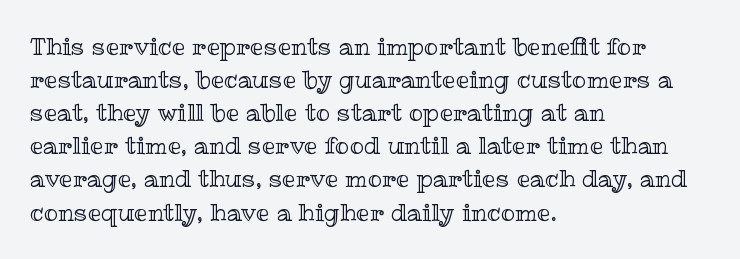
The lines are quadded left. Does extra space separate the letters? No, they use regular spacing. Tall strokes in this sample are plumb rather than angled. Notice how descenders clear the ascenders below comfortably — that's standard leading. This rendering features lettering with no underline.
